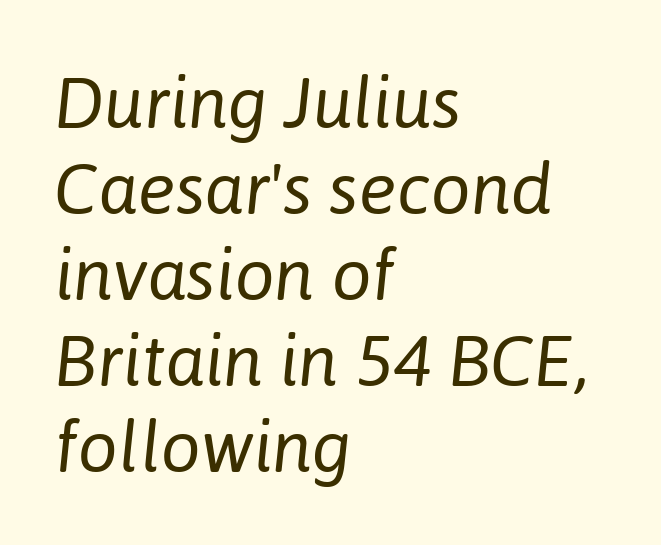
Q: Is the text bold? A: No.
Q: Is the text italic (slanted)? A: Yes, it leans right by about 6 degrees.
Q: Is the text underlined? A: No.
Q: How is the paragraph aligned? A: Left-aligned.
Q: Is the spacing between letters normal or unusually wide? A: Normal.
Q: Width (condensed, normal, or wide)? A: Normal.
Q: Stroke contrast? A: Low.
Q: x-height? A: Medium.
Q: Monospaced? A: No.
